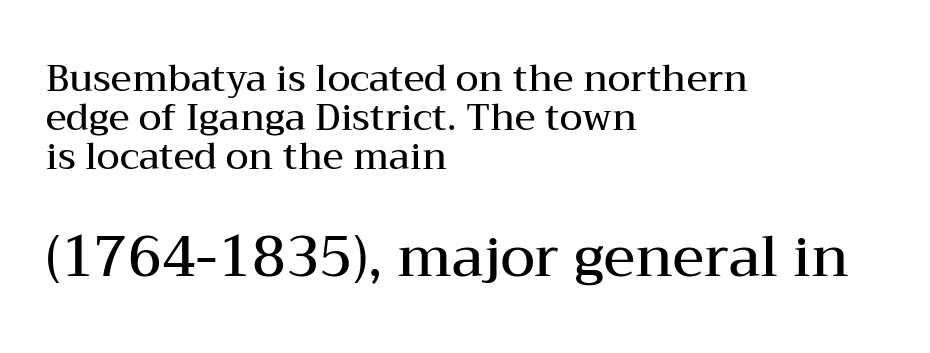
Quick note: underline off. A typesetter would mark this as roman, not italic. Nobody touched the tracking dial on this one. The glyphs in this specimen are seriffed.
